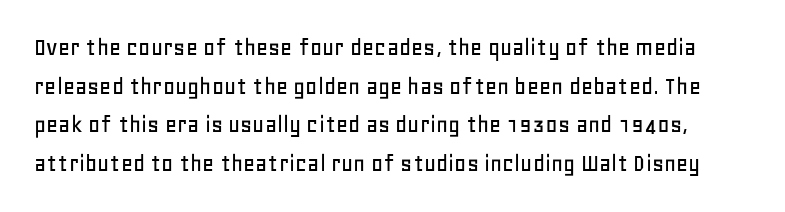
In terms of leading, this rendering sits right in the middle. The font's upright variant was chosen for this text. A bare baseline throughout the passage. Inter-character spacing is left at the font's built-in metrics.
